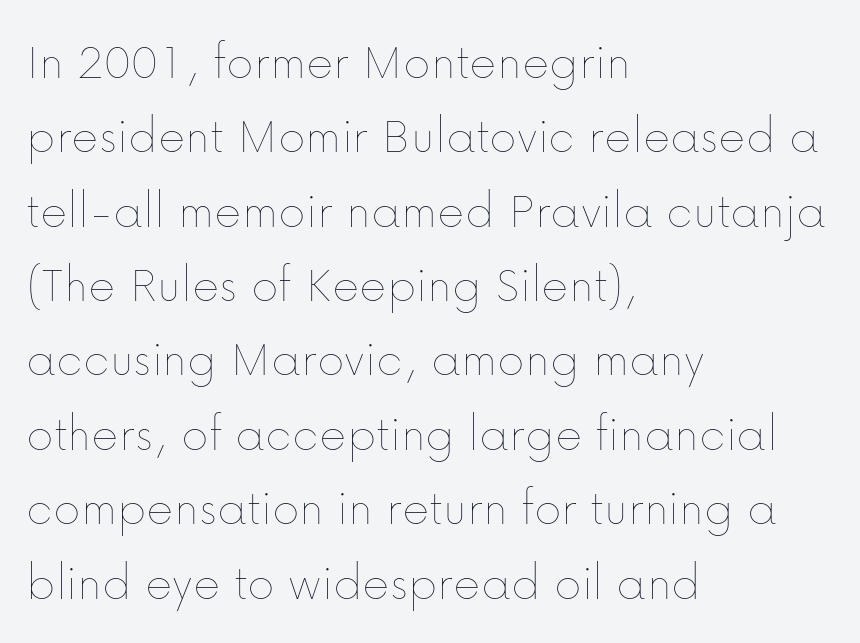
Q: Is the text bold? A: No.
Q: Is the text italic (slanted)? A: No, it is upright.
Q: Is the text underlined? A: No.
Q: How is the paragraph aligned? A: Left-aligned.
Q: Is the spacing between letters normal or unusually wide? A: Normal.
Q: Is the spacing between lines tight, normal or loose? A: Normal.
Q: Width (condensed, normal, or wide)? A: Normal.
Q: Stroke contrast? A: Low.
Q: x-height? A: Medium.
Q: Monospaced? A: No.
